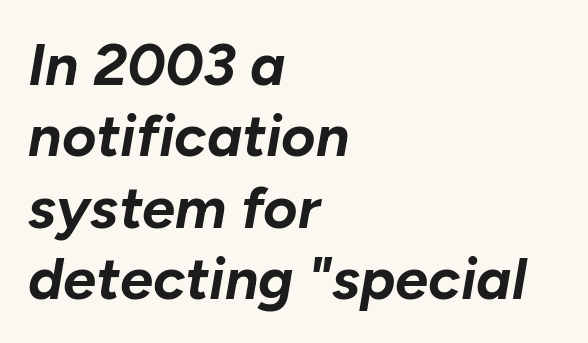
Q: Is the text bold? A: Yes.
Q: Is the text italic (slanted)? A: Yes, it leans right by about 10 degrees.
Q: Is the text underlined? A: No.
Q: How is the paragraph aligned? A: Left-aligned.
Q: Is the spacing between letters normal or unusually wide? A: Normal.
Q: Width (condensed, normal, or wide)? A: Normal.
Q: Stroke contrast? A: Low.
Q: x-height? A: Medium.
Q: Monospaced? A: No.
